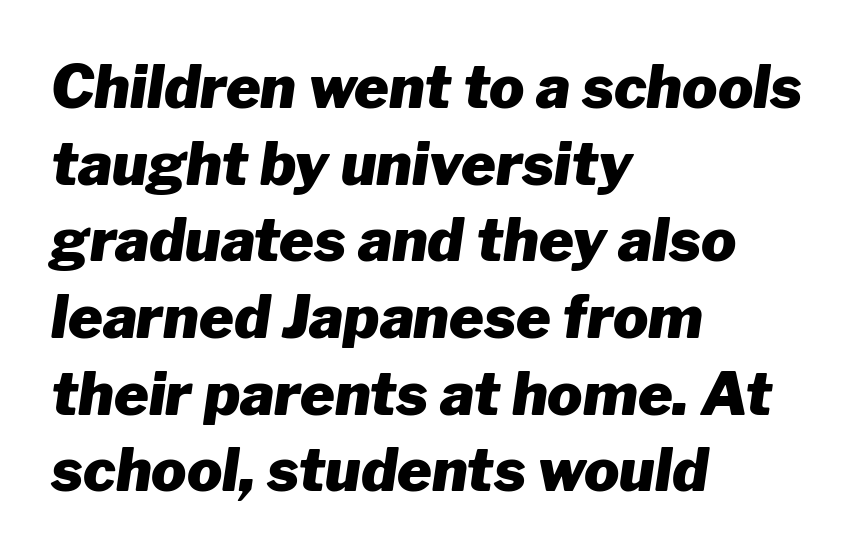
Q: Is the text bold? A: Yes.
Q: Is the text italic (slanted)? A: Yes, it leans right by about 8 degrees.
Q: Is the text underlined? A: No.
Q: How is the paragraph aligned? A: Left-aligned.
Q: Is the spacing between letters normal or unusually wide? A: Normal.
Q: Is the spacing between lines tight, normal or loose? A: Normal.
Q: Width (condensed, normal, or wide)? A: Normal.
Q: Stroke contrast? A: Low.
Q: x-height? A: Medium.
Q: Monospaced? A: No.
